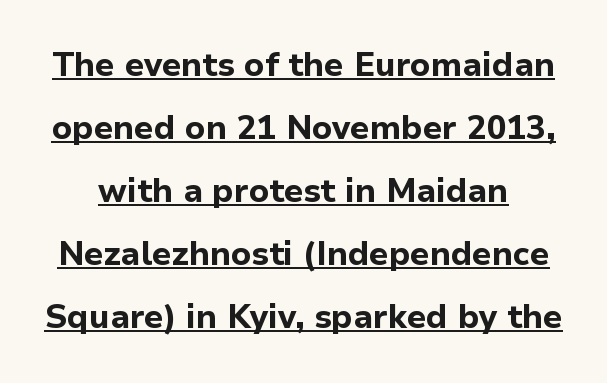
The image shows 33 px bold sans-serif type, upright; set loose line spacing (1.91x), normal letter spacing, underlined; low stroke contrast and a medium x-height.
